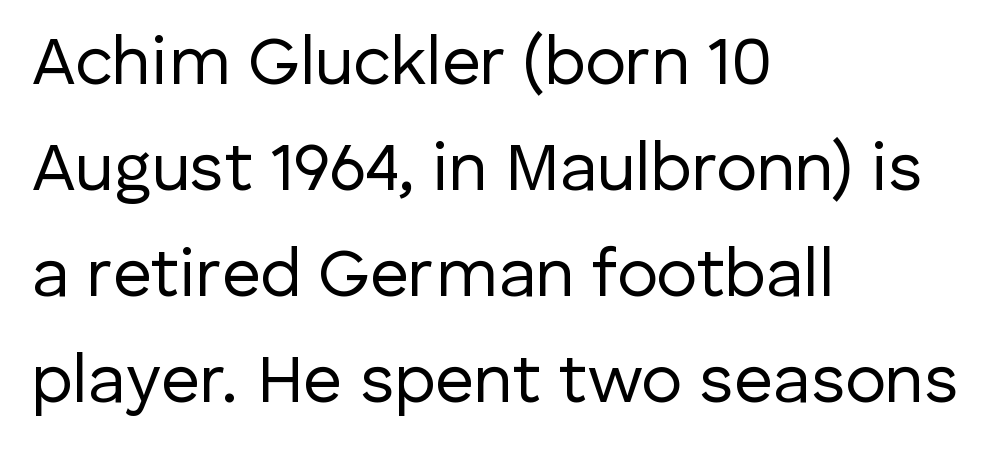
Q: Is the text bold? A: No.
Q: Is the text italic (slanted)? A: No, it is upright.
Q: Is the typeface a serif or a sans-serif typeface? A: Sans-serif.
Q: Is the text underlined? A: No.
Q: How is the paragraph aligned? A: Left-aligned.
Q: Is the spacing between letters normal or unusually wide? A: Normal.
Q: Is the spacing between lines tight, normal or loose? A: Normal.
Q: Width (condensed, normal, or wide)? A: Normal.
Q: Stroke contrast? A: Low.
Q: x-height? A: Medium.
Q: Monospaced? A: No.
